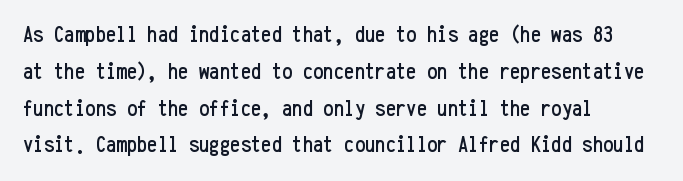
{"italic": "no", "underline": "no", "align": "left", "line_spacing": "normal", "line_spacing_ratio": 1.6, "letter_spacing": "normal", "letter_spacing_em": 0.0, "glyph_px": 23}
